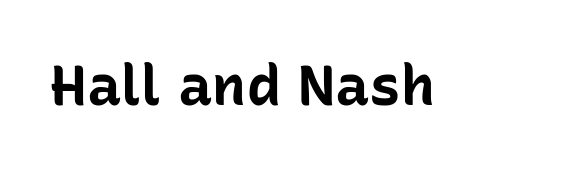
The image shows 57 px bold sans-serif type, upright; set normal letter spacing, not underlined; low stroke contrast and a medium x-height.
